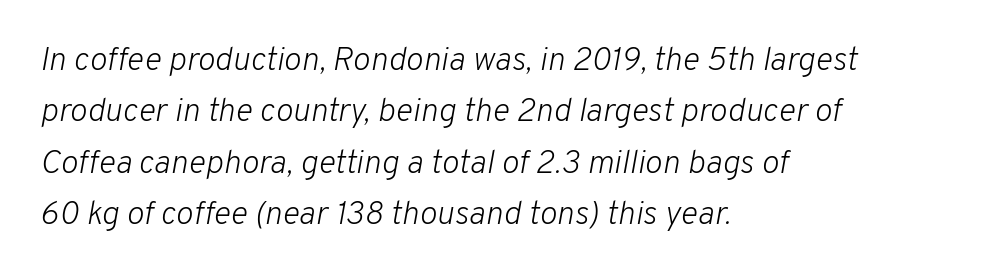
The image shows 33 px light type, italic (leaning right); set left-aligned, normal line spacing (1.56x), normal letter spacing, not underlined; low stroke contrast and a medium x-height.
